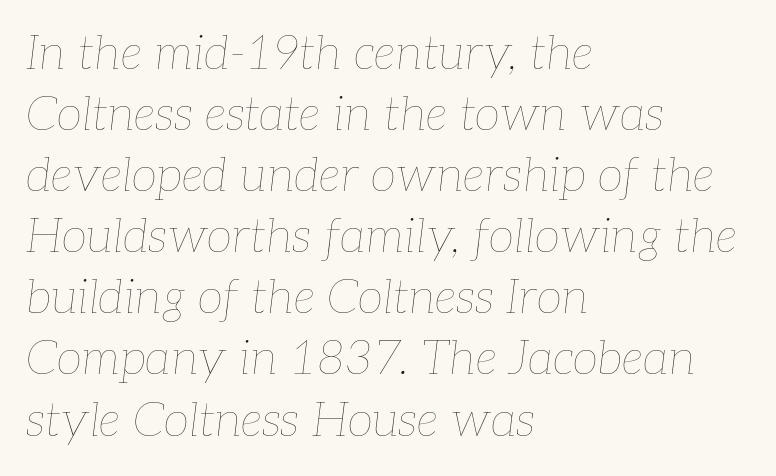
Q: Is the text bold? A: No.
Q: Is the text italic (slanted)? A: Yes, it leans right by about 7 degrees.
Q: Is the text underlined? A: No.
Q: How is the paragraph aligned? A: Left-aligned.
Q: Is the spacing between letters normal or unusually wide? A: Normal.
Q: Is the spacing between lines tight, normal or loose? A: Normal.
Q: Width (condensed, normal, or wide)? A: Normal.
Q: Stroke contrast? A: Low.
Q: x-height? A: Medium.
Q: Monospaced? A: No.
